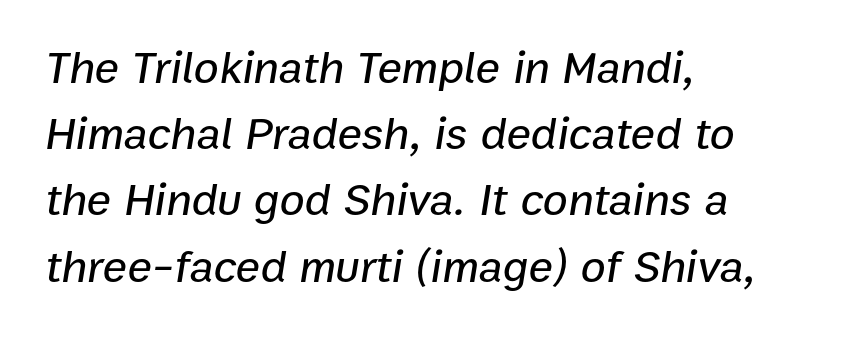
{"italic": "yes", "lean": "right", "slant_degrees": 9, "width": "normal", "stroke_contrast": "low", "x_height": "medium", "monospaced": "no", "underline": "no", "align": "left", "line_spacing": "normal", "line_spacing_ratio": 1.44, "letter_spacing": "normal", "letter_spacing_em": 0.0, "glyph_px": 46}
